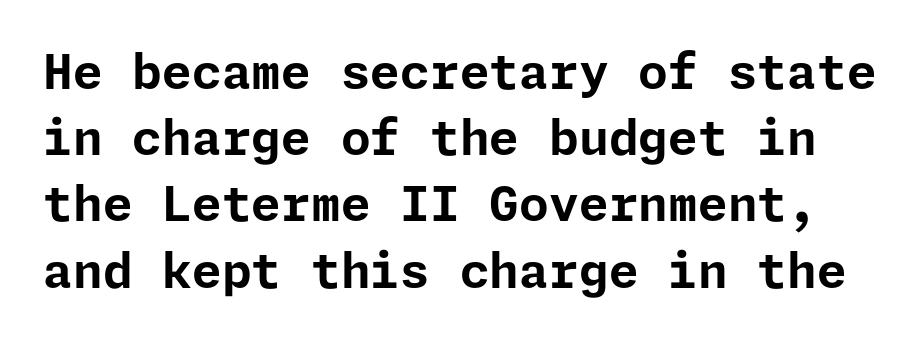
Q: Is the text bold? A: Yes.
Q: Is the text italic (slanted)? A: No, it is upright.
Q: Is the typeface a serif or a sans-serif typeface? A: Sans-serif.
Q: Is the text underlined? A: No.
Q: Is the spacing between letters normal or unusually wide? A: Normal.
Q: Is the spacing between lines tight, normal or loose? A: Normal.
Q: Width (condensed, normal, or wide)? A: Normal.
Q: Stroke contrast? A: Low.
Q: x-height? A: Medium.
